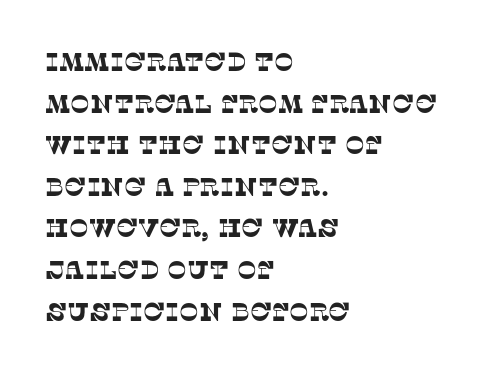
Q: Is the text underlined? A: No.
Q: How is the paragraph aligned? A: Left-aligned.
Q: Is the spacing between letters normal or unusually wide? A: Normal.
Q: Is the spacing between lines tight, normal or loose? A: Normal.
